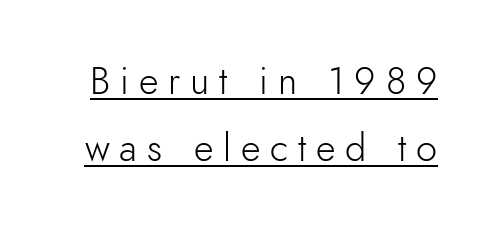
Q: Is the text bold? A: No.
Q: Is the text italic (slanted)? A: No, it is upright.
Q: Is the typeface a serif or a sans-serif typeface? A: Sans-serif.
Q: Is the text underlined? A: Yes.
Q: Is the spacing between letters normal or unusually wide? A: Unusually wide.
Q: Width (condensed, normal, or wide)? A: Normal.
Q: Stroke contrast? A: Low.
Q: x-height? A: Small.
Q: Monospaced? A: No.
